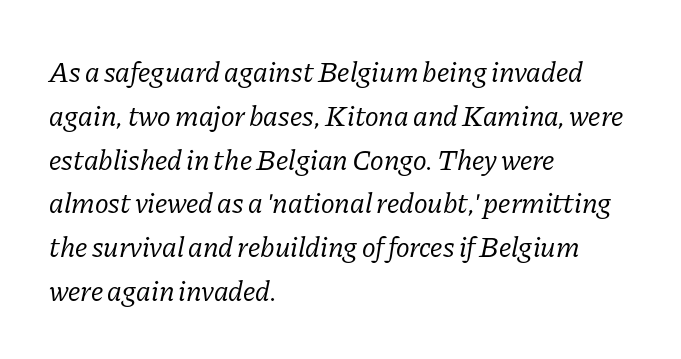
{"serif": "yes", "italic": "yes", "lean": "right", "slant_degrees": 11, "bold": "no", "weight": "regular", "width": "normal", "stroke_contrast": "low", "x_height": "medium", "monospaced": "no", "underline": "no", "align": "left", "line_spacing": "normal", "line_spacing_ratio": 1.51, "letter_spacing": "normal", "letter_spacing_em": 0.0, "glyph_px": 29}
